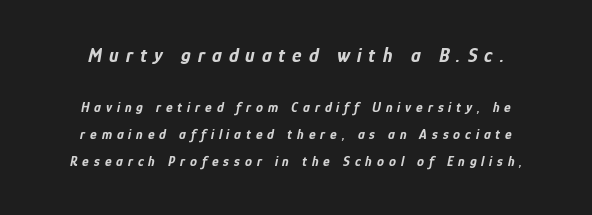
Q: Is the text bold? A: Yes.
Q: Is the text italic (slanted)? A: Yes, it leans right by about 12 degrees.
Q: Is the text underlined? A: No.
Q: Is the spacing between letters normal or unusually wide? A: Unusually wide.
Q: Is the spacing between lines tight, normal or loose? A: Loose.
Q: Which block of text is set in a larger size, the first (top) or the second (bottom)? A: The first (top) one.
